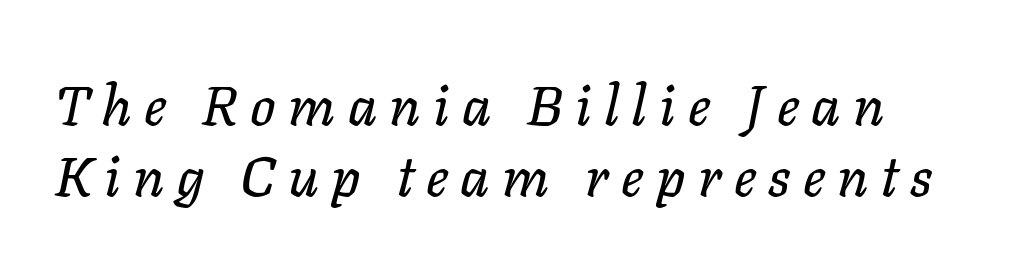
{"italic": "yes", "lean": "right", "slant_degrees": 11, "width": "normal", "stroke_contrast": "low", "x_height": "medium", "monospaced": "no", "underline": "no", "line_spacing": "normal", "line_spacing_ratio": 1.27, "letter_spacing": "wide", "letter_spacing_em": 0.22, "glyph_px": 56}
